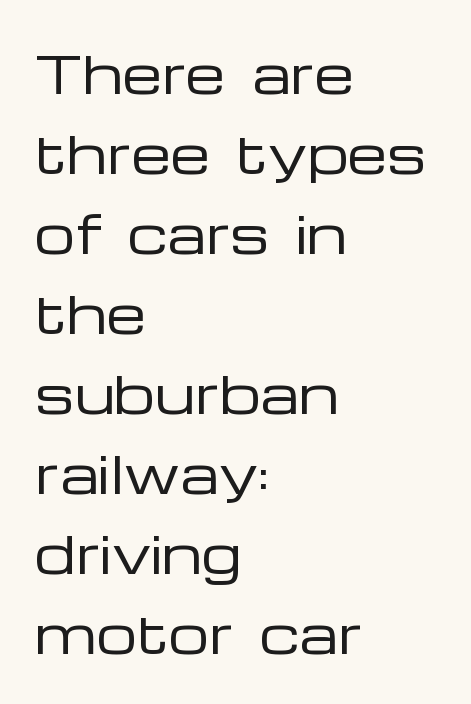
{"serif": "no", "italic": "no", "bold": "no", "weight": "regular", "width": "wide", "stroke_contrast": "low", "x_height": "medium", "monospaced": "no", "underline": "no", "align": "left", "line_spacing": "normal", "line_spacing_ratio": 1.57, "letter_spacing": "normal", "letter_spacing_em": 0.0, "glyph_px": 51}
